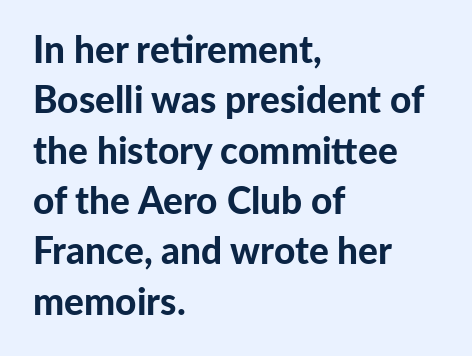
The image shows 37 px bold sans-serif type, upright; set left-aligned, normal line spacing (1.36x), normal letter spacing, not underlined; low stroke contrast and a medium x-height.
